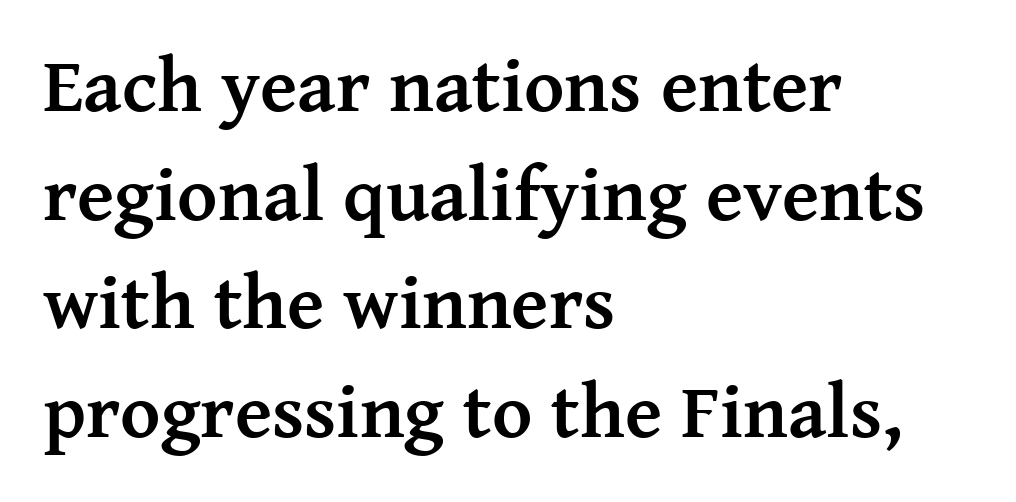
Q: Is the text bold? A: Yes.
Q: Is the text italic (slanted)? A: No, it is upright.
Q: Is the typeface a serif or a sans-serif typeface? A: Serif.
Q: Is the text underlined? A: No.
Q: How is the paragraph aligned? A: Left-aligned.
Q: Is the spacing between letters normal or unusually wide? A: Normal.
Q: Is the spacing between lines tight, normal or loose? A: Normal.
Q: Width (condensed, normal, or wide)? A: Normal.
Q: Stroke contrast? A: Medium.
Q: x-height? A: Medium.
Q: Monospaced? A: No.
